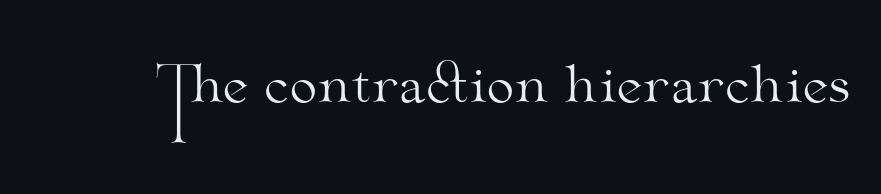
Look at the bottom of the vertical strokes: they flare into serifs here. This is not heavy type; no bold has been used. Vertical strokes here are truly vertical. Glyph-to-glyph distance matches everyday printed text.
